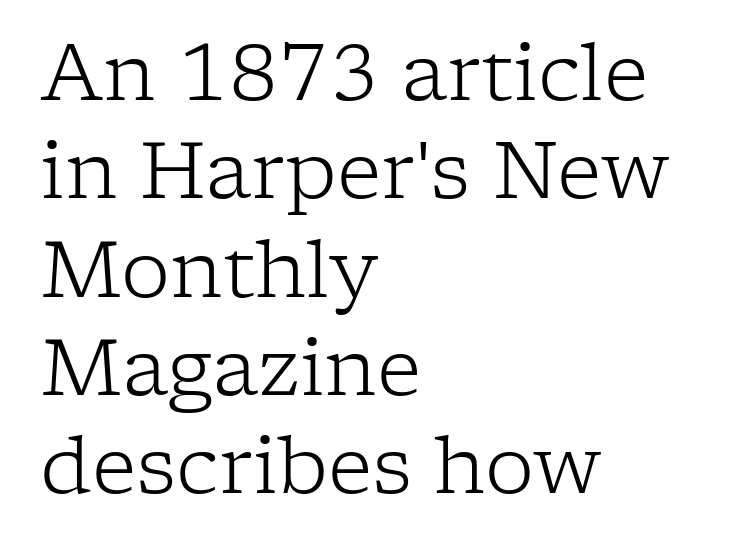
{"serif": "yes", "italic": "no", "bold": "no", "weight": "light", "width": "normal", "stroke_contrast": "low", "x_height": "medium", "monospaced": "no", "underline": "no", "align": "left", "line_spacing": "normal", "line_spacing_ratio": 1.26, "letter_spacing": "normal", "letter_spacing_em": 0.0, "glyph_px": 78}
